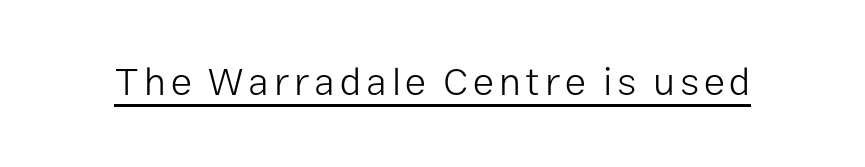
The image shows 39 px light sans-serif type, upright; set underlined; low stroke contrast and a medium x-height.
